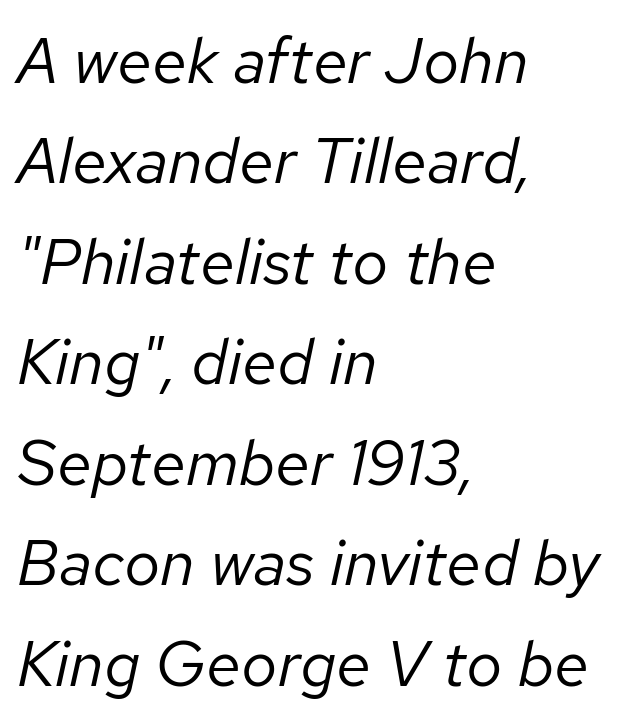
Compared with typical paragraphs, the rows here are spaced about the same. The typesetting does not lean heavy: it is not bold. Glyph-to-glyph distance matches everyday printed text. Line starts are locked; line ends wander.
